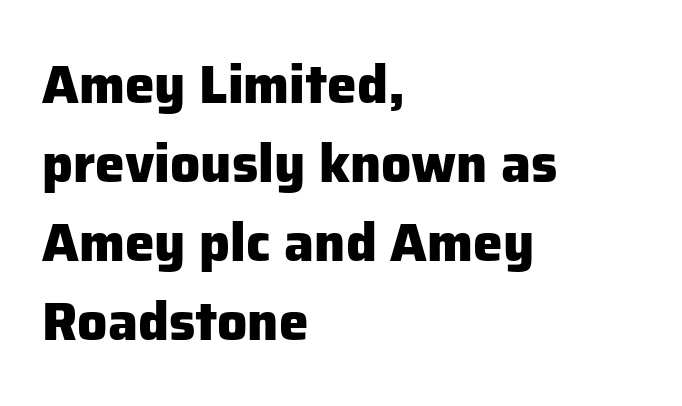
{"serif": "no", "italic": "no", "bold": "yes", "weight": "heavy", "width": "normal", "stroke_contrast": "low", "x_height": "medium", "monospaced": "no", "underline": "no", "align": "left", "line_spacing": "normal", "line_spacing_ratio": 1.49, "letter_spacing": "normal", "letter_spacing_em": 0.0, "glyph_px": 53}
